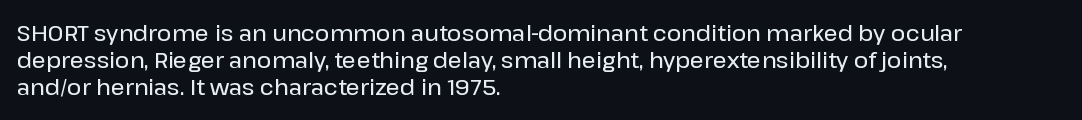
The image shows 22 px text type, upright; set left-aligned, line spacing 1.23x, normal letter spacing, not underlined.
